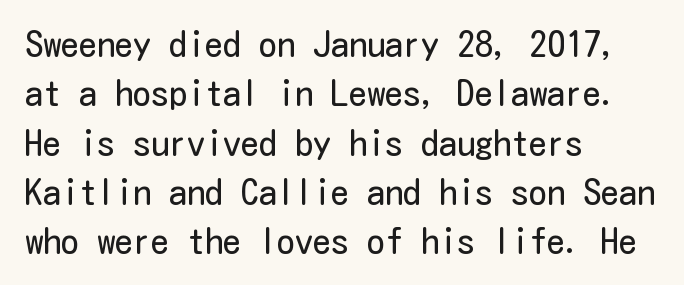
{"serif": "no", "italic": "no", "bold": "no", "weight": "regular", "width": "condensed", "stroke_contrast": "low", "x_height": "medium", "underline": "no", "align": "left", "line_spacing": "normal", "line_spacing_ratio": 1.37, "letter_spacing": "normal", "letter_spacing_em": 0.0, "glyph_px": 36}
